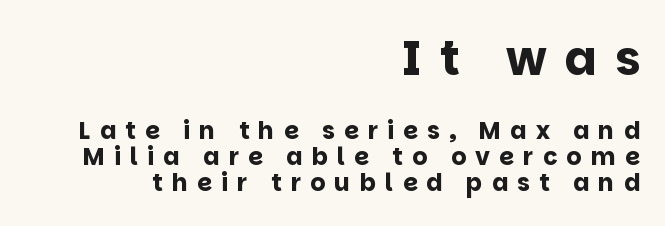
The rag falls on the left side of this text block. The space beneath each line is pristine and unruled. Visually, the top section dominates because its glyphs are scaled up. Honestly, the rows look squashed on top of each other. The specimen reads as upright at a glance. The line texture is sparse and dotted thanks to wide tracking.
